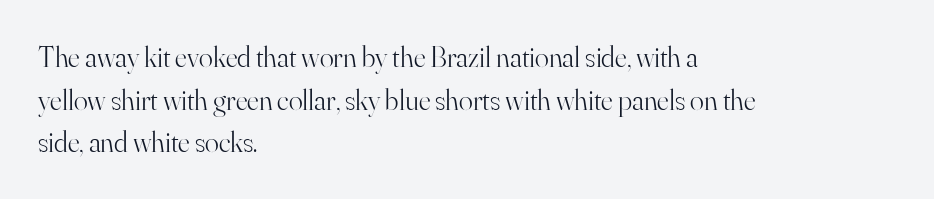
The image shows 29 px light serif type, upright; set left-aligned, normal line spacing (1.47x), normal letter spacing, not underlined; high stroke contrast and a small x-height.
